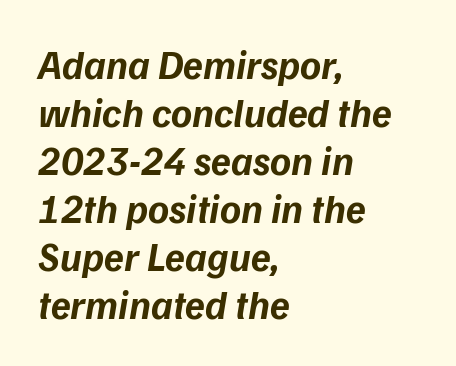
Q: Is the text bold? A: Yes.
Q: Is the text italic (slanted)? A: Yes, it leans right by about 9 degrees.
Q: Is the text underlined? A: No.
Q: How is the paragraph aligned? A: Left-aligned.
Q: Is the spacing between letters normal or unusually wide? A: Normal.
Q: Width (condensed, normal, or wide)? A: Normal.
Q: Stroke contrast? A: Low.
Q: x-height? A: Medium.
Q: Monospaced? A: No.
